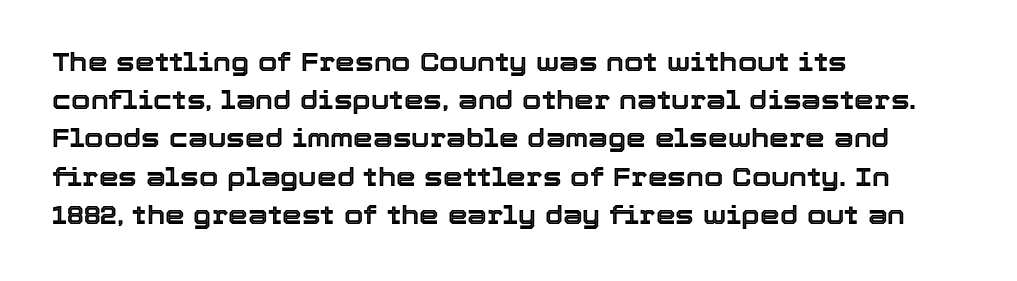
{"italic": "no", "underline": "no", "align": "left", "line_spacing": "normal", "line_spacing_ratio": 1.53, "letter_spacing": "normal", "letter_spacing_em": 0.0, "glyph_px": 25}
